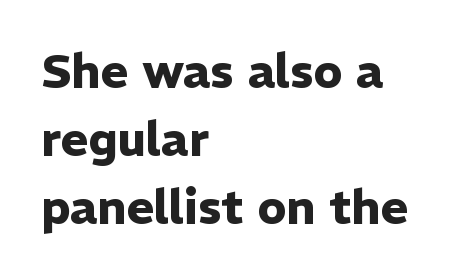
Q: Is the text bold? A: Yes.
Q: Is the text italic (slanted)? A: No, it is upright.
Q: Is the typeface a serif or a sans-serif typeface? A: Sans-serif.
Q: Is the text underlined? A: No.
Q: How is the paragraph aligned? A: Left-aligned.
Q: Is the spacing between letters normal or unusually wide? A: Normal.
Q: Is the spacing between lines tight, normal or loose? A: Normal.
Q: Width (condensed, normal, or wide)? A: Normal.
Q: Stroke contrast? A: Low.
Q: x-height? A: Medium.
Q: Monospaced? A: No.
